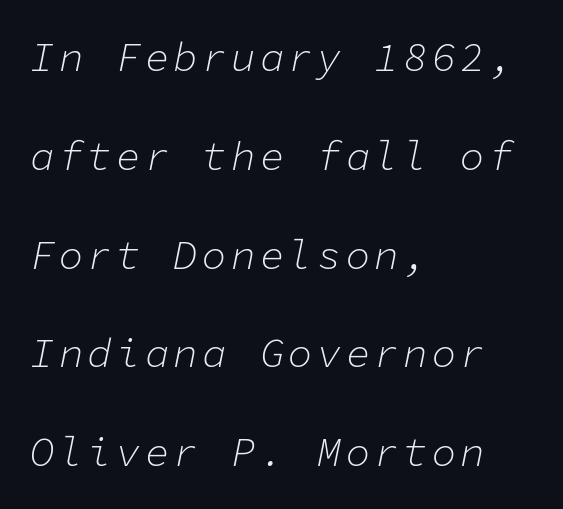
Q: Is the text bold? A: No.
Q: Is the text italic (slanted)? A: Yes, it leans right by about 11 degrees.
Q: Is the text underlined? A: No.
Q: How is the paragraph aligned? A: Left-aligned.
Q: Is the spacing between lines tight, normal or loose? A: Loose.
Q: Width (condensed, normal, or wide)? A: Normal.
Q: Stroke contrast? A: Low.
Q: x-height? A: Medium.
Q: Monospaced? A: Yes.
